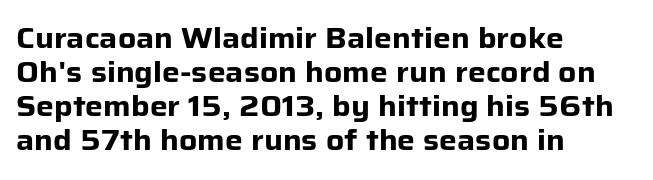
{"serif": "no", "italic": "no", "bold": "yes", "weight": "heavy", "width": "normal", "stroke_contrast": "low", "x_height": "medium", "monospaced": "no", "underline": "no", "align": "left", "line_spacing_ratio": 1.22, "letter_spacing": "normal", "letter_spacing_em": 0.0, "glyph_px": 28}
